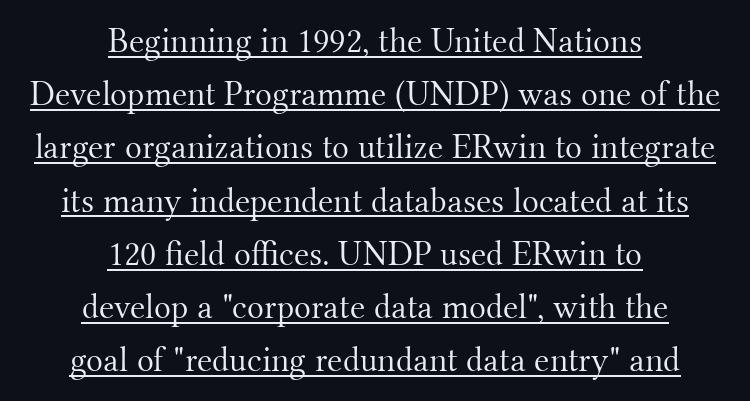
{"serif": "yes", "italic": "no", "bold": "no", "weight": "light", "width": "normal", "stroke_contrast": "medium", "x_height": "small", "monospaced": "no", "underline": "yes", "align": "center", "line_spacing": "normal", "line_spacing_ratio": 1.52, "letter_spacing": "normal", "letter_spacing_em": 0.0, "glyph_px": 35}
